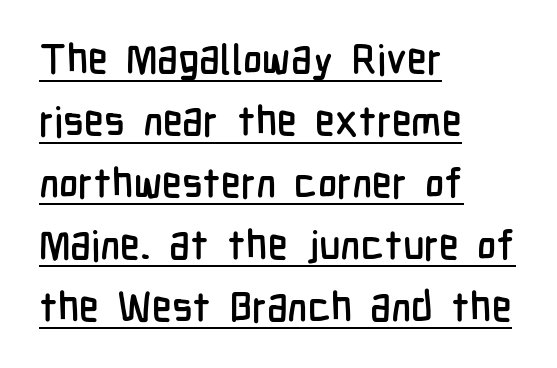
The image shows 41 px condensed sans-serif type, upright; set left-aligned, normal line spacing (1.51x), normal letter spacing, underlined; low stroke contrast and a medium x-height.
